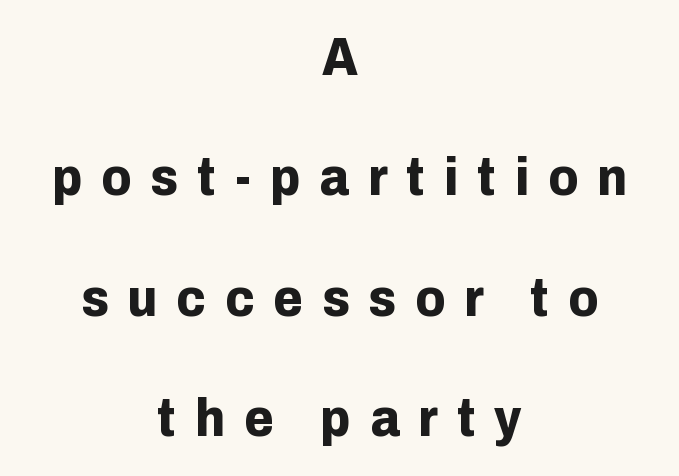
In terms of letterspacing, this is a distinctly airy, spread setting. Note the varied advance widths — an 'i' is clearly narrower than an 'm'. The gap between lines stays unmarked. The lettering holds an erect, upright posture throughout. Serifs: no, the terminals of the letterforms are clean. Set as a true bold cut, around the 700 mark.
